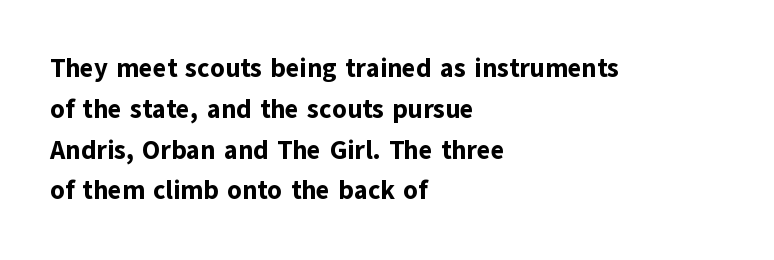
{"italic": "no", "bold": "yes", "underline": "no", "align": "left", "line_spacing": "normal", "line_spacing_ratio": 1.57, "letter_spacing": "normal", "letter_spacing_em": 0.0, "glyph_px": 26}
